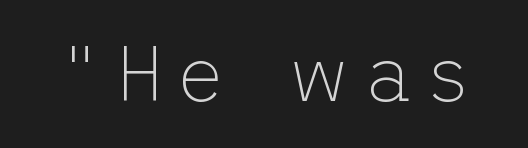
The image shows 77 px thin sans-serif type, upright; set not underlined; low stroke contrast and a medium x-height.
